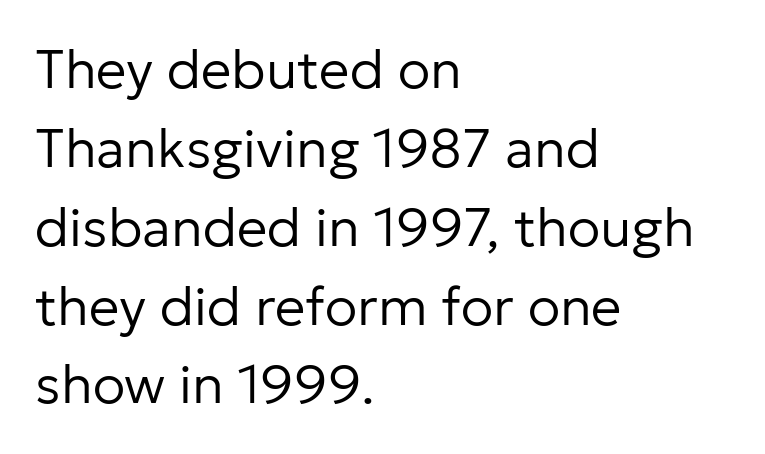
The text was rendered using a sans face with plain stroke endings. The gap between lines stays unmarked. Horizontal alignment here is leftward, the default for most running prose. Tall strokes in this sample are plumb rather than angled.
